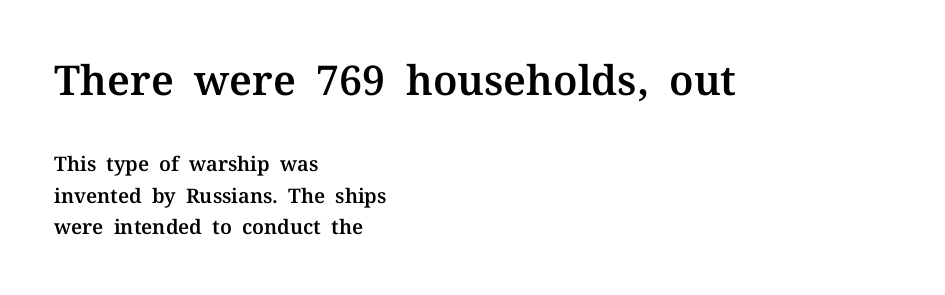
{"serif": "yes", "italic": "no", "width": "normal", "stroke_contrast": "medium", "x_height": "medium", "monospaced": "no", "underline": "no", "align": "left", "line_spacing": "normal", "line_spacing_ratio": 1.57, "letter_spacing": "normal", "letter_spacing_em": 0.0, "larger_block": "first", "size_ratio": 2.05, "glyph_px": 41}
